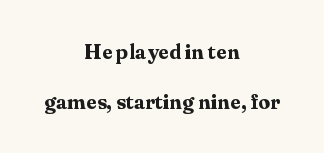
{"italic": "no", "bold": "yes", "underline": "no", "align": "center", "line_spacing": "loose", "line_spacing_ratio": 2.37, "letter_spacing": "normal", "letter_spacing_em": 0.0, "glyph_px": 21}
